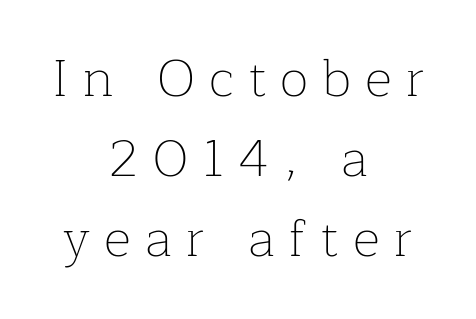
Think standard paragraph weight, or any step lighter than that. If you drew a line through each stem, it would be perfectly vertical. What's the leading like? Ordinary, nothing unusual. Layout note: lines centered.
